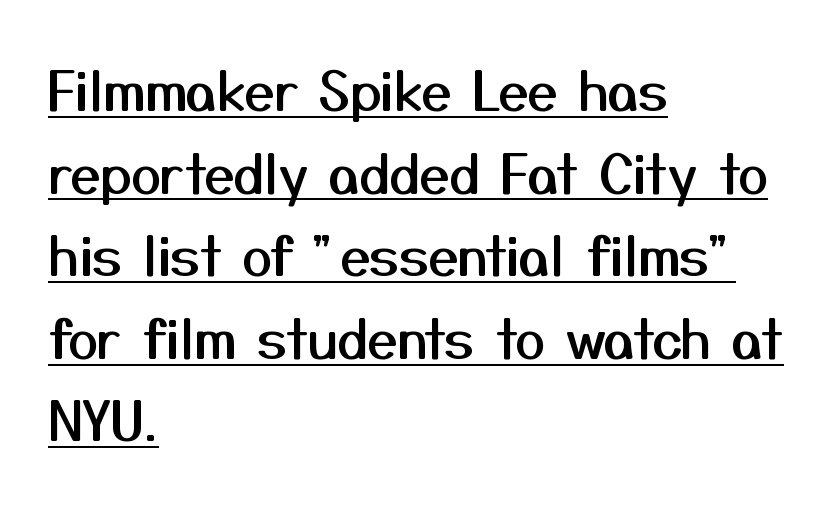
{"serif": "no", "italic": "no", "width": "normal", "stroke_contrast": "medium", "x_height": "medium", "monospaced": "no", "underline": "yes", "align": "left", "line_spacing": "normal", "line_spacing_ratio": 1.53, "letter_spacing": "normal", "letter_spacing_em": 0.0, "glyph_px": 54}
